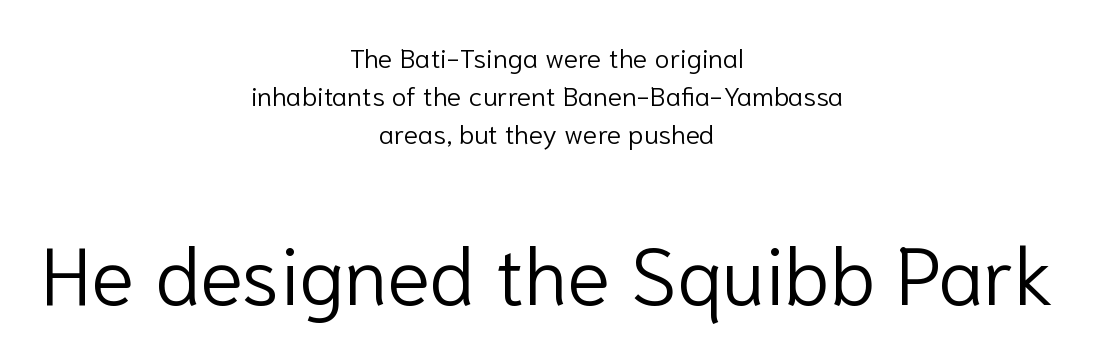
Q: Is the text bold? A: No.
Q: Is the text italic (slanted)? A: No, it is upright.
Q: Is the typeface a serif or a sans-serif typeface? A: Sans-serif.
Q: Is the text underlined? A: No.
Q: How is the paragraph aligned? A: Centered.
Q: Is the spacing between letters normal or unusually wide? A: Normal.
Q: Is the spacing between lines tight, normal or loose? A: Normal.
Q: Which block of text is set in a larger size, the first (top) or the second (bottom)? A: The second (bottom) one.
Q: Width (condensed, normal, or wide)? A: Normal.
Q: Stroke contrast? A: Low.
Q: x-height? A: Medium.
Q: Monospaced? A: No.
